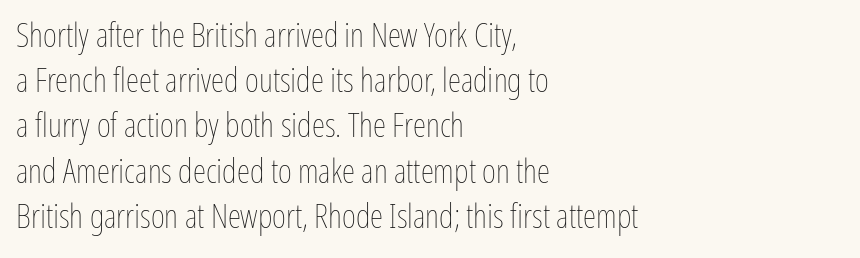
The image shows 34 px thin, condensed type, upright; set left-aligned, normal line spacing (1.33x), normal letter spacing, not underlined; low stroke contrast and a medium x-height.
